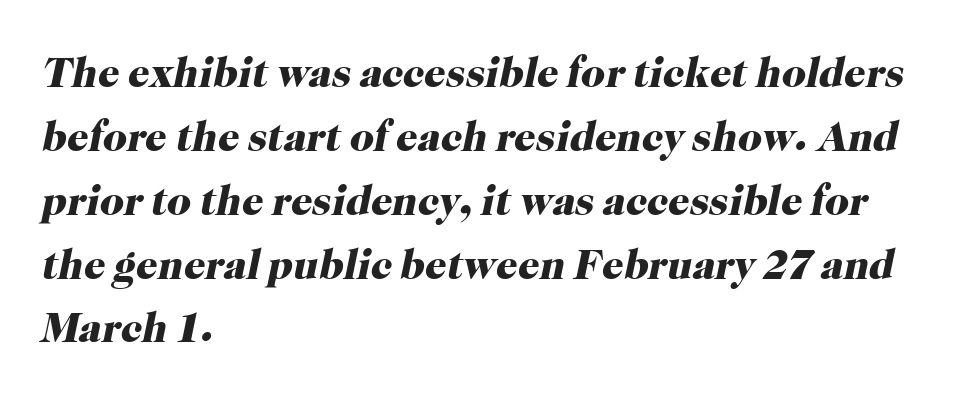
{"serif": "yes", "italic": "yes", "lean": "right", "slant_degrees": 12, "bold": "yes", "weight": "heavy", "width": "normal", "stroke_contrast": "high", "x_height": "medium", "monospaced": "no", "underline": "no", "align": "left", "line_spacing": "normal", "line_spacing_ratio": 1.52, "letter_spacing": "normal", "letter_spacing_em": 0.0, "glyph_px": 42}
